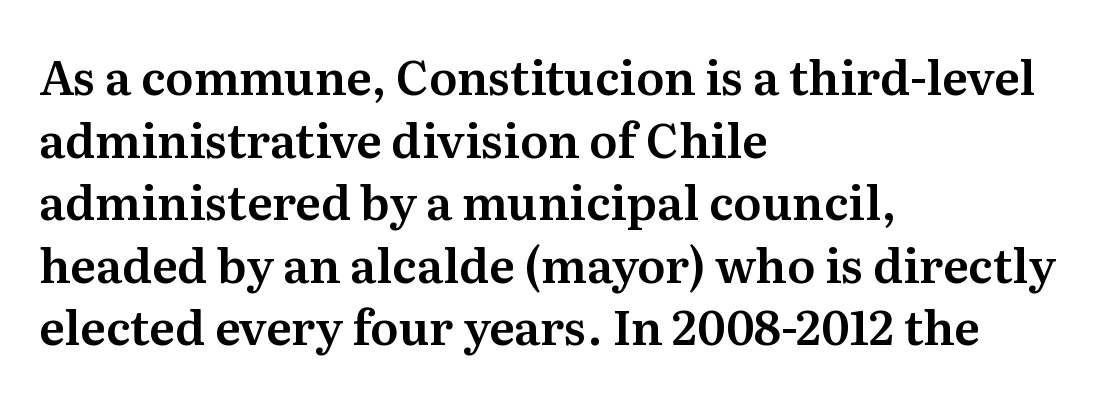
{"serif": "yes", "italic": "no", "width": "normal", "stroke_contrast": "medium", "x_height": "medium", "monospaced": "no", "underline": "no", "align": "left", "line_spacing": "normal", "line_spacing_ratio": 1.33, "letter_spacing": "normal", "letter_spacing_em": 0.0, "glyph_px": 47}
